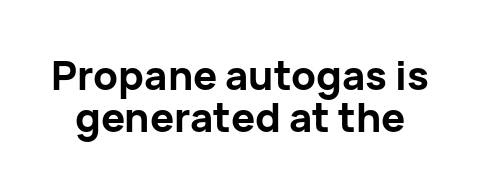
{"serif": "no", "italic": "no", "bold": "yes", "weight": "bold", "width": "normal", "stroke_contrast": "low", "x_height": "medium", "monospaced": "no", "underline": "no", "line_spacing": "tight", "line_spacing_ratio": 1.04, "letter_spacing": "normal", "letter_spacing_em": 0.0, "glyph_px": 40}
